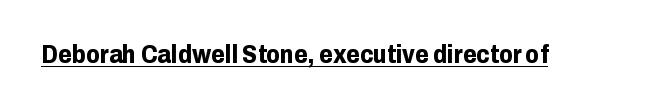
{"italic": "no", "bold": "yes", "underline": "yes", "letter_spacing": "normal", "letter_spacing_em": 0.0, "glyph_px": 25}
